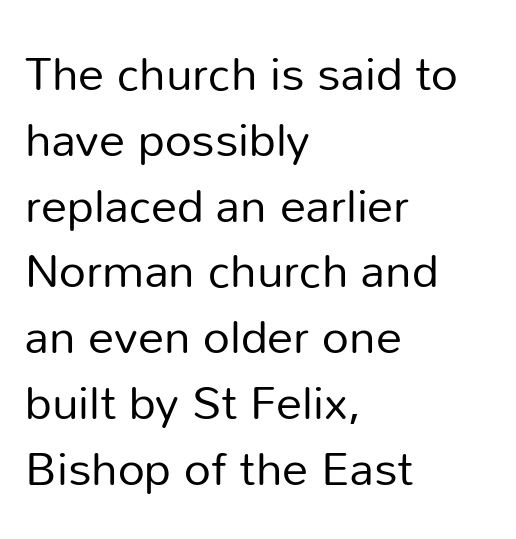
The image shows 47 px regular-weight sans-serif type, upright; set left-aligned, normal line spacing (1.4x), normal letter spacing, not underlined; low stroke contrast and a medium x-height.
